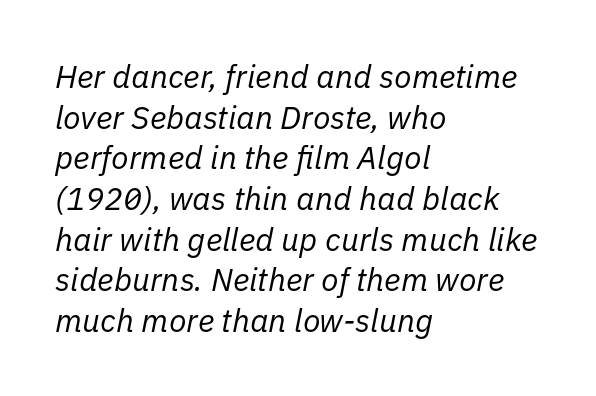
On a weight scale, this lands at 450 or below. Plain, unruled lines of type. The leading is moderate, giving the passage an even texture. The letters sit at their default tracking, neither squeezed nor spread.
